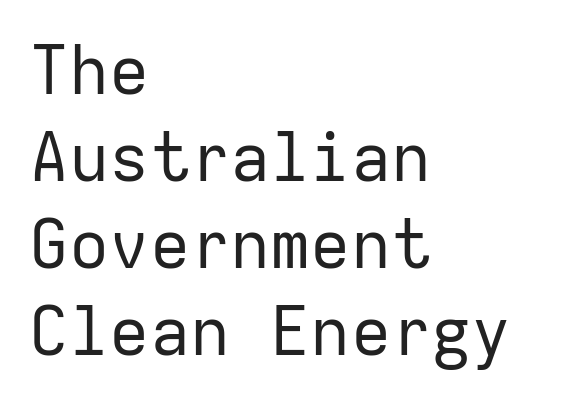
Reading down the block, your eye returns to a fixed left position each line. The type sits square on the baseline with zero lean. The letters march in equal steps, a hallmark of fixed-pitch type. Normally led — the rows are evenly, conventionally spaced.
